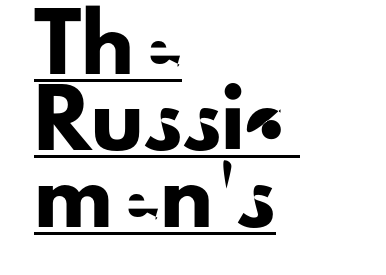
Q: Is the text italic (slanted)? A: No, it is upright.
Q: Is the typeface a serif or a sans-serif typeface? A: Sans-serif.
Q: Is the text underlined? A: Yes.
Q: How is the paragraph aligned? A: Left-aligned.
Q: Is the spacing between letters normal or unusually wide? A: Normal.
Q: Is the spacing between lines tight, normal or loose? A: Normal.
Q: Width (condensed, normal, or wide)? A: Normal.
Q: Stroke contrast? A: Low.
Q: x-height? A: Small.
Q: Monospaced? A: No.
